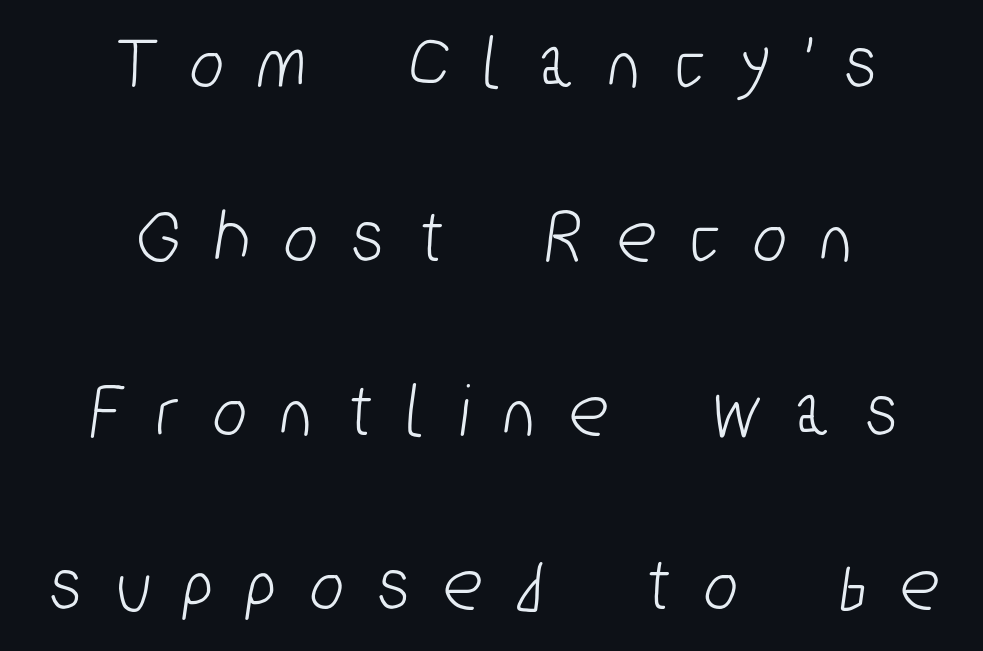
{"serif": "no", "width": "condensed", "stroke_contrast": "low", "x_height": "medium", "monospaced": "no", "underline": "no", "align": "center", "line_spacing": "loose", "line_spacing_ratio": 2.23, "letter_spacing": "wide", "letter_spacing_em": 0.46, "glyph_px": 78}
